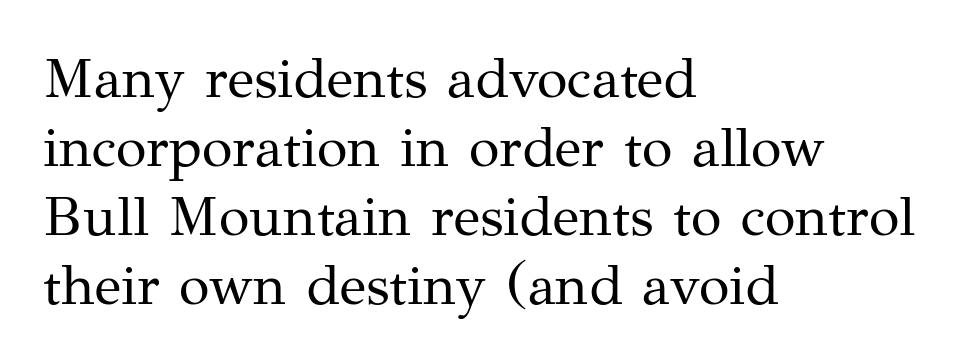
{"serif": "yes", "italic": "no", "bold": "no", "weight": "regular", "width": "normal", "stroke_contrast": "medium", "x_height": "medium", "monospaced": "no", "underline": "no", "align": "left", "line_spacing_ratio": 1.23, "letter_spacing": "normal", "letter_spacing_em": 0.0, "glyph_px": 56}
